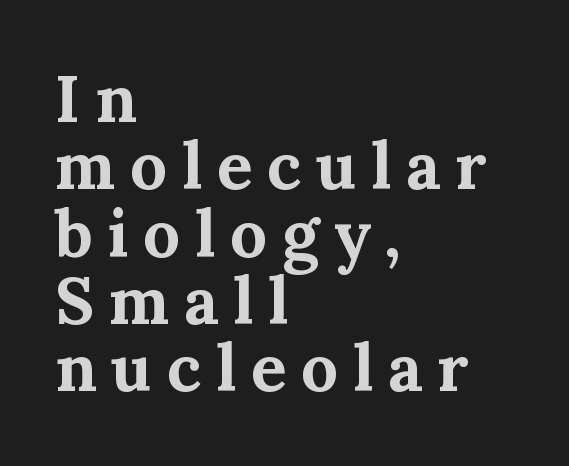
The image shows 66 px bold serif type, upright; set left-aligned, tight line spacing (1.02x), unusually wide letter spacing (+0.22 em), not underlined; medium stroke contrast and a medium x-height.
